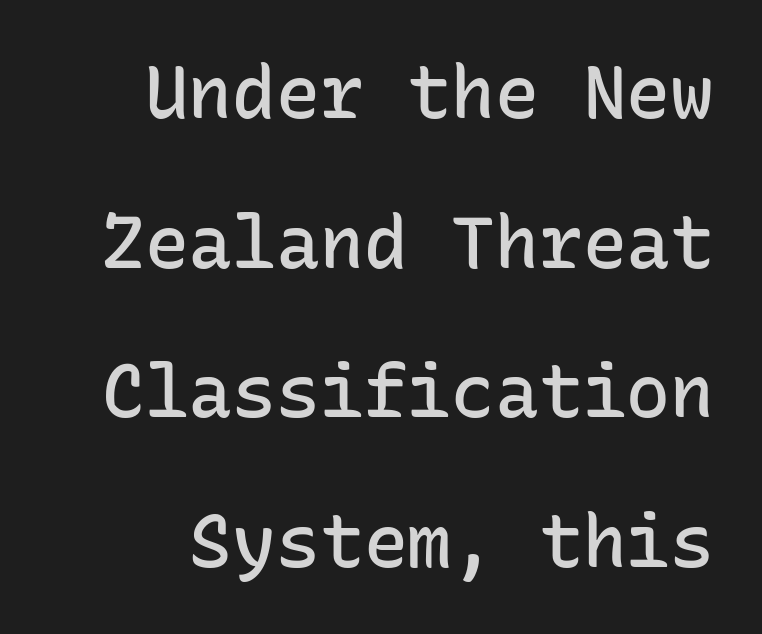
Q: Is the text bold? A: Semi-bold.
Q: Is the text italic (slanted)? A: No, it is upright.
Q: Is the typeface a serif or a sans-serif typeface? A: Sans-serif.
Q: Is the text underlined? A: No.
Q: Is the spacing between letters normal or unusually wide? A: Normal.
Q: Is the spacing between lines tight, normal or loose? A: Loose.
Q: Width (condensed, normal, or wide)? A: Normal.
Q: Stroke contrast? A: Low.
Q: x-height? A: Medium.
Q: Monospaced? A: Yes.
